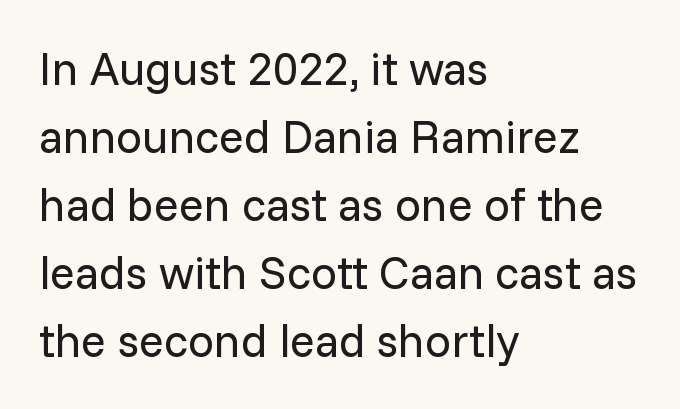
{"serif": "no", "italic": "no", "bold": "no", "weight": "regular", "width": "normal", "stroke_contrast": "low", "x_height": "medium", "monospaced": "no", "underline": "no", "align": "left", "line_spacing": "normal", "line_spacing_ratio": 1.48, "letter_spacing": "normal", "letter_spacing_em": 0.0, "glyph_px": 46}
